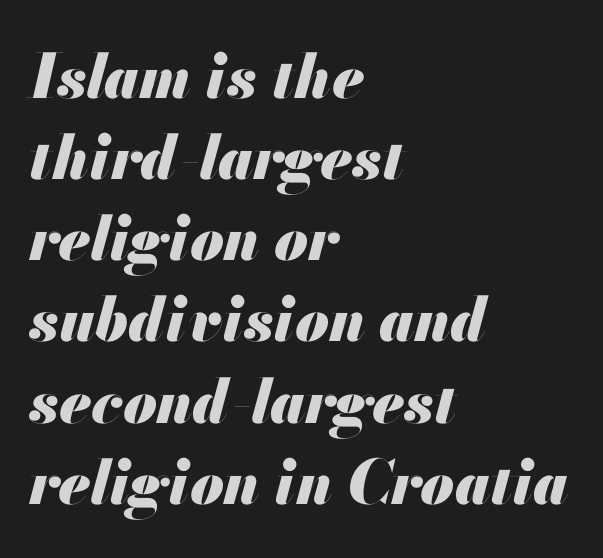
{"italic": "yes", "lean": "right", "slant_degrees": 13, "bold": "yes", "weight": "heavy", "width": "normal", "stroke_contrast": "medium", "x_height": "small", "monospaced": "no", "underline": "no", "align": "left", "line_spacing": "normal", "line_spacing_ratio": 1.33, "letter_spacing": "normal", "letter_spacing_em": 0.0, "glyph_px": 61}
